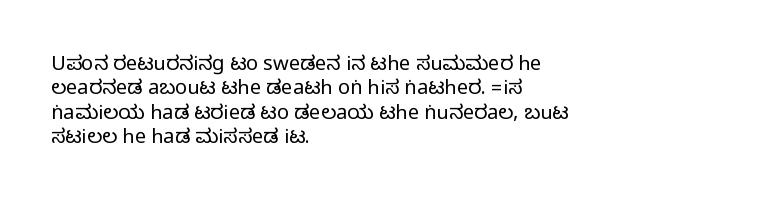
Q: Is the text italic (slanted)? A: No, it is upright.
Q: Is the text underlined? A: No.
Q: How is the paragraph aligned? A: Left-aligned.
Q: Is the spacing between letters normal or unusually wide? A: Normal.
